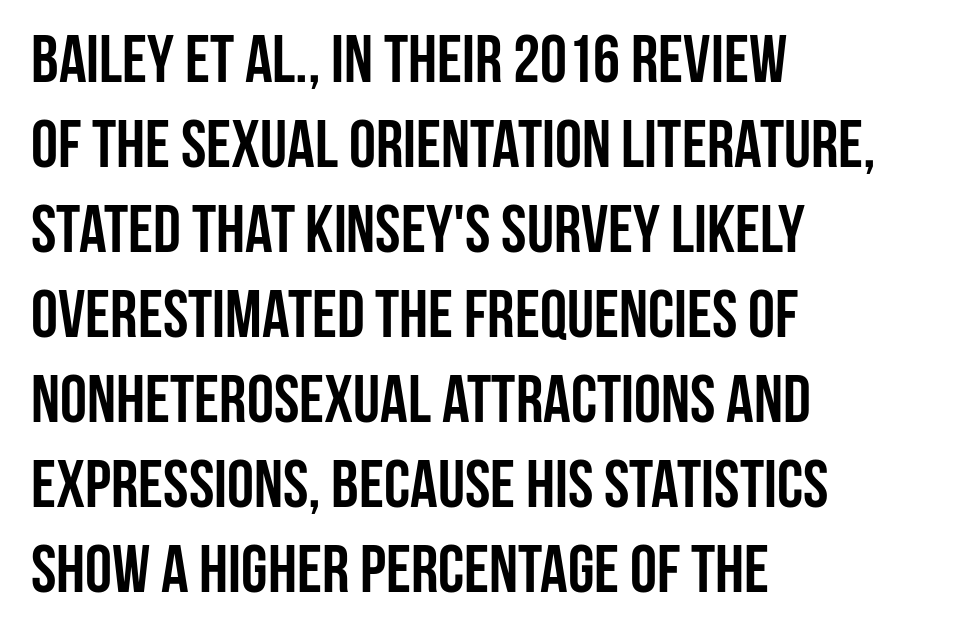
Q: Is the text bold? A: Yes.
Q: Is the text italic (slanted)? A: No, it is upright.
Q: Is the typeface a serif or a sans-serif typeface? A: Sans-serif.
Q: Is the text underlined? A: No.
Q: How is the paragraph aligned? A: Left-aligned.
Q: Is the spacing between letters normal or unusually wide? A: Normal.
Q: Is the spacing between lines tight, normal or loose? A: Normal.
Q: Width (condensed, normal, or wide)? A: Condensed.
Q: Stroke contrast? A: Low.
Q: x-height? A: Large.
Q: Monospaced? A: No.
